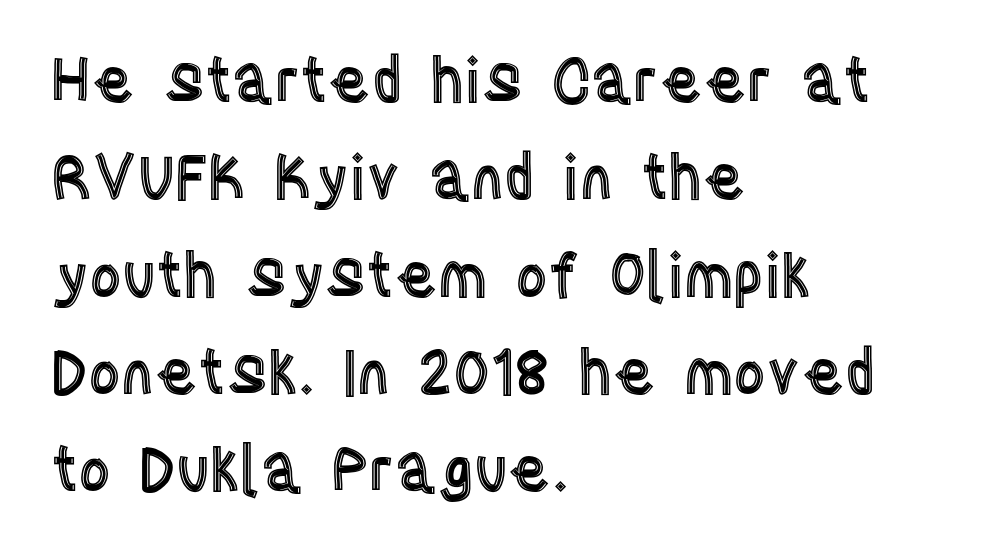
The image shows 62 px condensed type, upright; set left-aligned, normal line spacing (1.57x), normal letter spacing, not underlined; a large x-height.
